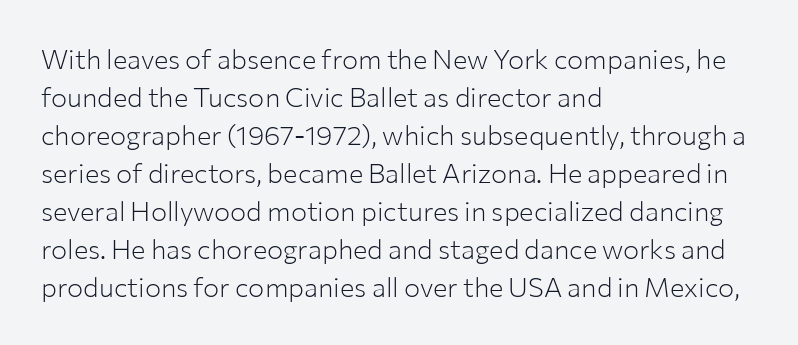
Q: Is the text bold? A: No.
Q: Is the text italic (slanted)? A: No, it is upright.
Q: Is the text underlined? A: No.
Q: How is the paragraph aligned? A: Left-aligned.
Q: Is the spacing between letters normal or unusually wide? A: Normal.
Q: Is the spacing between lines tight, normal or loose? A: Normal.
